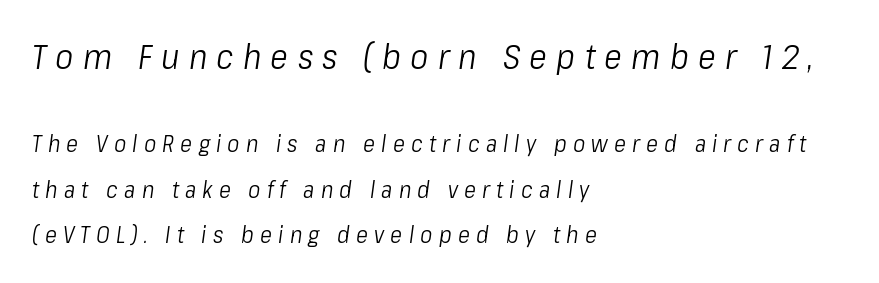
Alignment: flush left. This sample has the flowing, uneven cadence of proportional lettering. Is the type heavy? It reads as light-to-regular instead. Scale decreases going downward across the two blocks. Underlining? Definitely not there. Slant detected: the letters are inclined.
